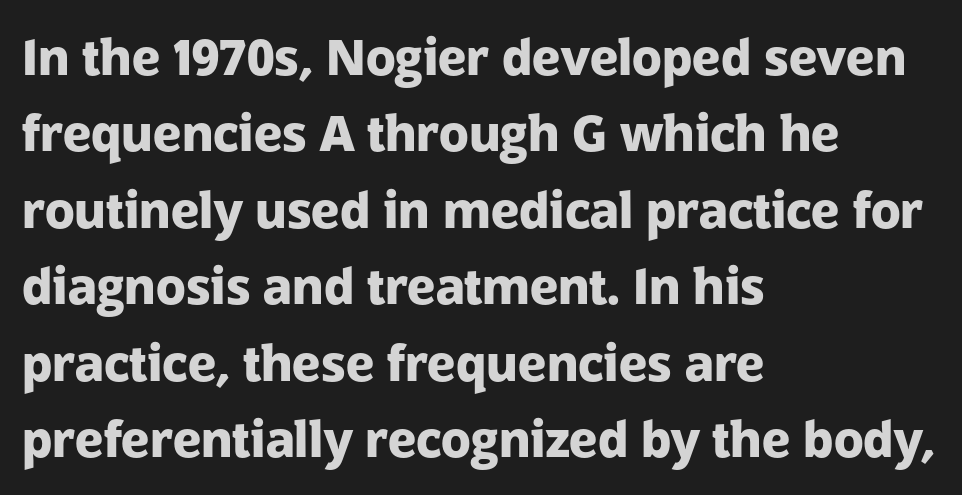
The image shows 49 px heavy sans-serif type, upright; set left-aligned, normal line spacing (1.56x), normal letter spacing, not underlined; low stroke contrast and a medium x-height.
